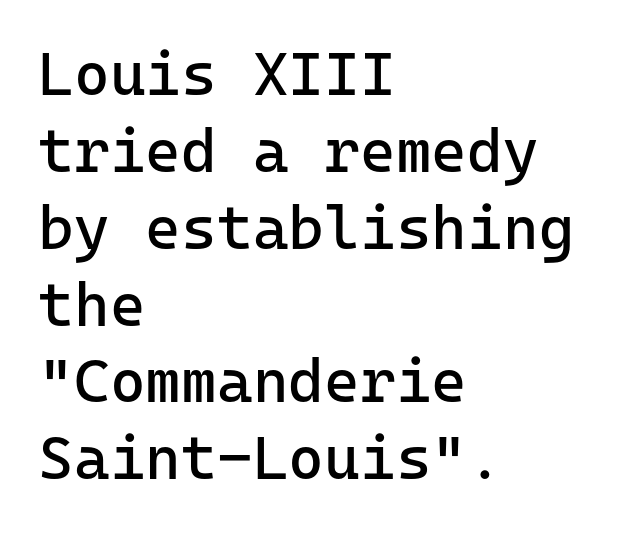
The image shows 61 px regular-weight sans-serif type, upright, monospaced; set left-aligned, normal line spacing (1.26x), normal letter spacing, not underlined; low stroke contrast and a medium x-height.
